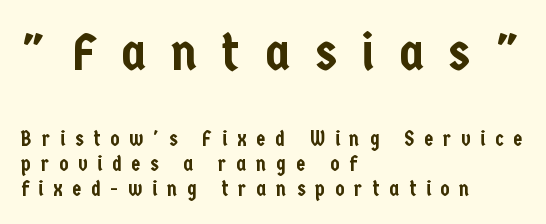
The upper block of text is set noticeably larger than the block beneath it. Think of a printed novel: that variable character pitch is what you see here. The face used here is rendered with a markedly widened letterfit. Check where the strokes stop: nothing finishes them off — pure sans. All the whitespace from short lines collects on the right.
